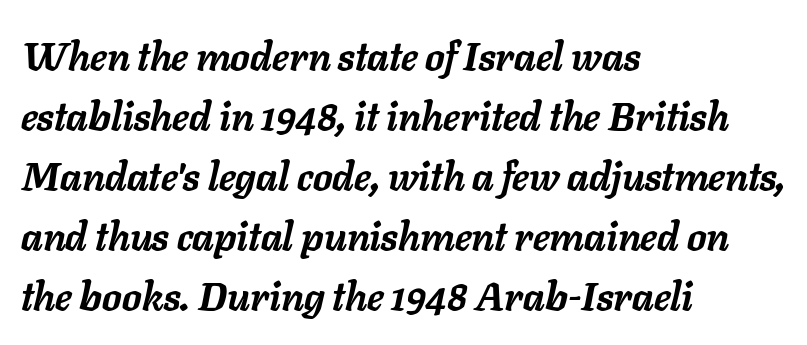
Check under the words: just untouched page. The letterforms sit shoulder to shoulder at normal distance. A typesetter would call this proportional, since set widths differ per character. Vertically, the passage feels balanced, rows spaced as you'd expect. Does the copy run flush right? No — it runs flush left. Emphasis by weight is at full strength: bold.
